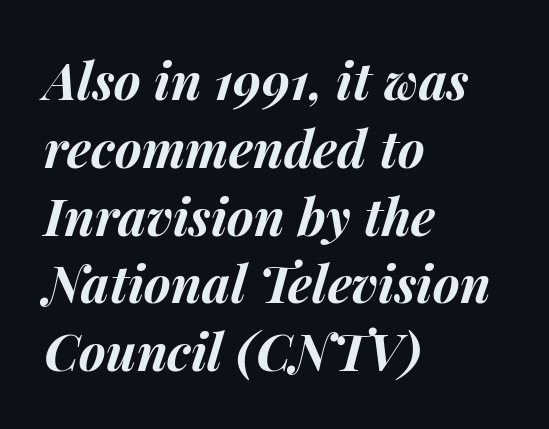
{"italic": "yes", "lean": "right", "slant_degrees": 15, "bold": "yes", "weight": "bold", "width": "normal", "stroke_contrast": "medium", "x_height": "medium", "monospaced": "no", "underline": "no", "align": "left", "line_spacing": "normal", "line_spacing_ratio": 1.33, "letter_spacing": "normal", "letter_spacing_em": 0.0, "glyph_px": 51}
